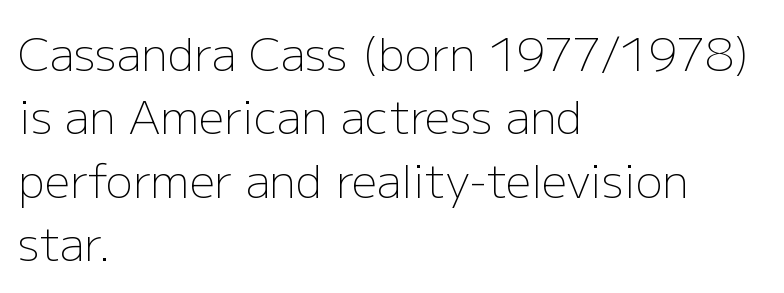
{"serif": "no", "italic": "no", "bold": "no", "weight": "light", "width": "normal", "stroke_contrast": "low", "x_height": "medium", "monospaced": "no", "underline": "no", "align": "left", "line_spacing": "normal", "line_spacing_ratio": 1.41, "letter_spacing": "normal", "letter_spacing_em": 0.0, "glyph_px": 45}
